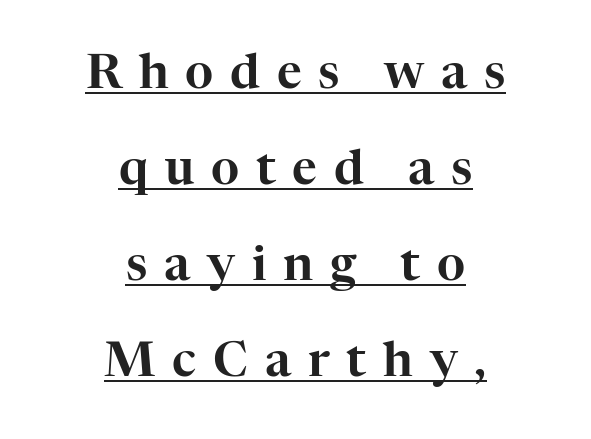
{"serif": "yes", "italic": "no", "width": "normal", "stroke_contrast": "high", "x_height": "medium", "monospaced": "no", "underline": "yes", "align": "center", "line_spacing": "loose", "line_spacing_ratio": 2.0, "letter_spacing": "wide", "letter_spacing_em": 0.35, "glyph_px": 48}
